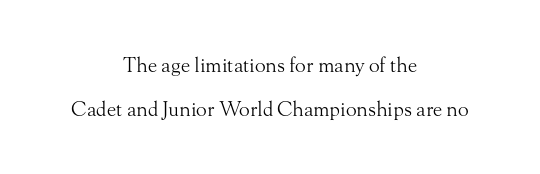
The characters are drawn with everyday or finer stroke widths. A typesetter would call this leading open, well beyond the default. Does the copy run flush right? No — it is centered line by line. The glyphs are unaccompanied by any horizontal stroke below them.
